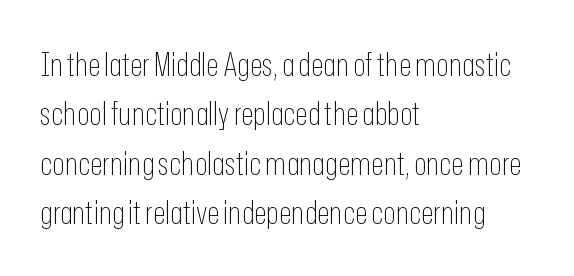
{"serif": "no", "italic": "no", "bold": "no", "weight": "thin", "width": "condensed", "stroke_contrast": "low", "x_height": "medium", "monospaced": "no", "underline": "no", "align": "left", "line_spacing": "normal", "line_spacing_ratio": 1.5, "letter_spacing": "normal", "letter_spacing_em": 0.0, "glyph_px": 33}
